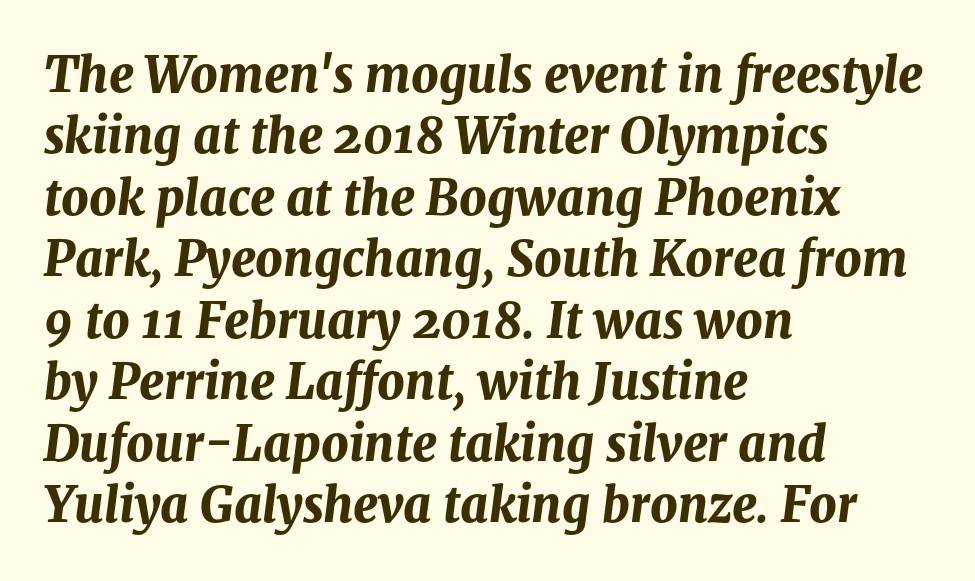
{"italic": "yes", "lean": "right", "slant_degrees": 8, "bold": "yes", "weight": "bold", "width": "normal", "stroke_contrast": "medium", "x_height": "medium", "monospaced": "no", "underline": "no", "align": "left", "line_spacing": "normal", "line_spacing_ratio": 1.28, "letter_spacing": "normal", "letter_spacing_em": 0.0, "glyph_px": 48}
